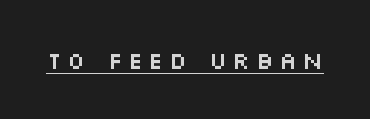
Q: Is the text italic (slanted)? A: No, it is upright.
Q: Is the text underlined? A: Yes.
Q: Is the spacing between letters normal or unusually wide? A: Unusually wide.
